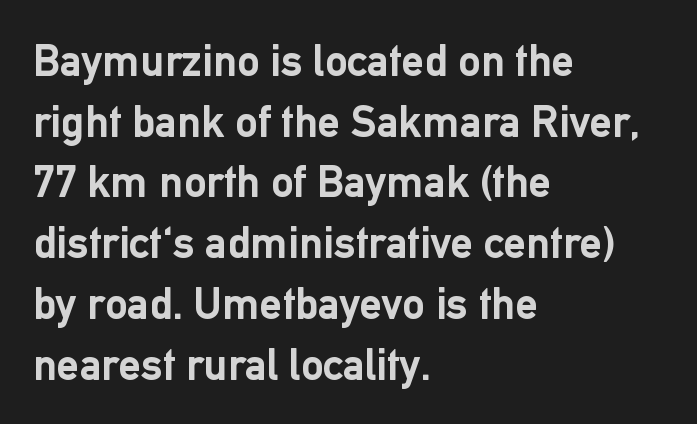
Weight: bold. You could not count columns in this text — the font is proportionally spaced. If you drew a line through each stem, it would be perfectly vertical. Letters rest on an invisible, unmarked baseline. Each letter's strokes conclude bluntly, with no projecting serifs.
